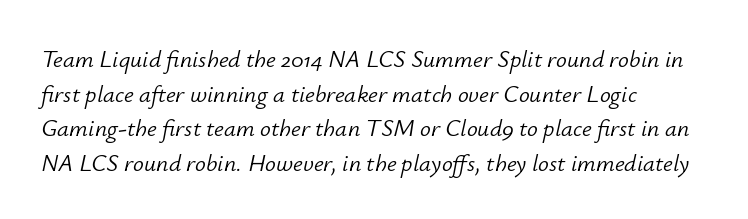
{"italic": "yes", "lean": "right", "slant_degrees": 12, "bold": "no", "underline": "no", "align": "left", "line_spacing": "normal", "line_spacing_ratio": 1.44, "letter_spacing": "normal", "letter_spacing_em": 0.0, "glyph_px": 24}
